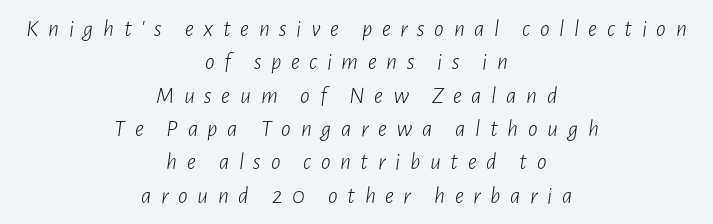
Q: Is the text bold? A: No.
Q: Is the text italic (slanted)? A: Yes, it leans right by about 7 degrees.
Q: Is the text underlined? A: No.
Q: How is the paragraph aligned? A: Centered.
Q: Is the spacing between letters normal or unusually wide? A: Unusually wide.
Q: Is the spacing between lines tight, normal or loose? A: Normal.
